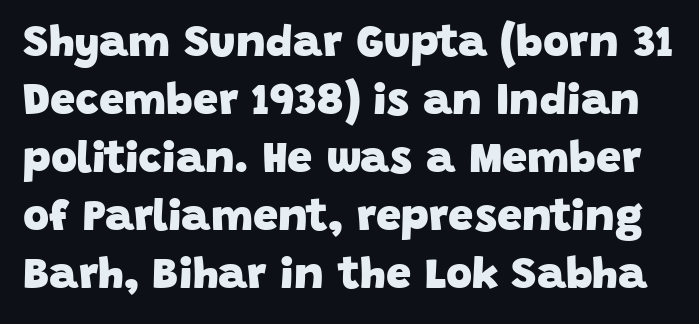
{"serif": "no", "bold": "yes", "weight": "heavy", "width": "normal", "stroke_contrast": "low", "x_height": "large", "monospaced": "no", "underline": "no", "line_spacing": "normal", "line_spacing_ratio": 1.29, "letter_spacing": "normal", "letter_spacing_em": 0.0, "glyph_px": 45}
